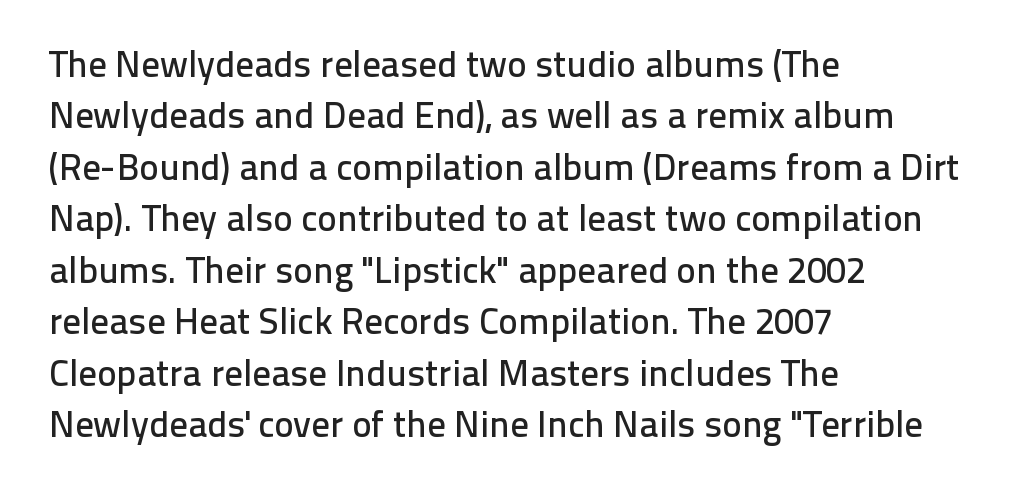
Q: Is the text italic (slanted)? A: No, it is upright.
Q: Is the typeface a serif or a sans-serif typeface? A: Sans-serif.
Q: Is the text underlined? A: No.
Q: How is the paragraph aligned? A: Left-aligned.
Q: Is the spacing between letters normal or unusually wide? A: Normal.
Q: Is the spacing between lines tight, normal or loose? A: Normal.
Q: Width (condensed, normal, or wide)? A: Normal.
Q: Stroke contrast? A: Low.
Q: x-height? A: Medium.
Q: Monospaced? A: No.
